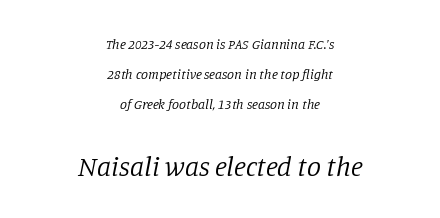
Q: Is the text bold? A: No.
Q: Is the text italic (slanted)? A: Yes, it leans right by about 11 degrees.
Q: Is the typeface a serif or a sans-serif typeface? A: Serif.
Q: Is the text underlined? A: No.
Q: How is the paragraph aligned? A: Centered.
Q: Is the spacing between letters normal or unusually wide? A: Normal.
Q: Is the spacing between lines tight, normal or loose? A: Loose.
Q: Which block of text is set in a larger size, the first (top) or the second (bottom)? A: The second (bottom) one.
Q: Width (condensed, normal, or wide)? A: Normal.
Q: Stroke contrast? A: Low.
Q: x-height? A: Large.
Q: Monospaced? A: No.
